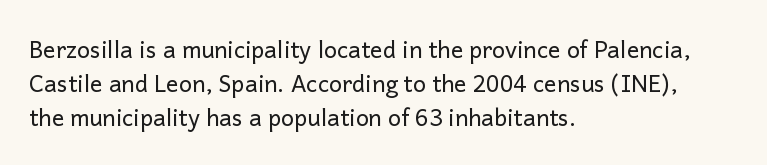
The image shows 23 px text type, upright; set left-aligned, normal line spacing (1.48x), normal letter spacing, not underlined.
